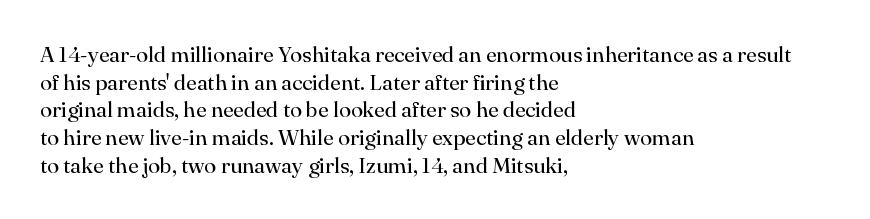
The typeface has the unassuming heft of standard copy or less. Vertical strokes here are truly vertical. A clean baseline with only descenders dipping below it. Default kerning and tracking; the words read as compact shapes.
